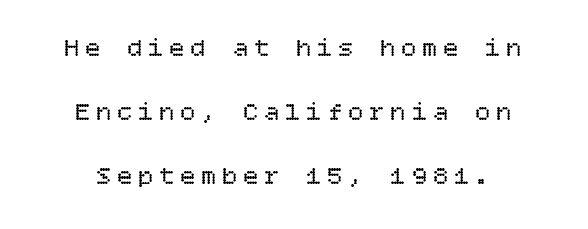
Q: Is the text bold? A: No.
Q: Is the text italic (slanted)? A: No, it is upright.
Q: Is the text underlined? A: No.
Q: How is the paragraph aligned? A: Centered.
Q: Is the spacing between letters normal or unusually wide? A: Unusually wide.
Q: Is the spacing between lines tight, normal or loose? A: Loose.
